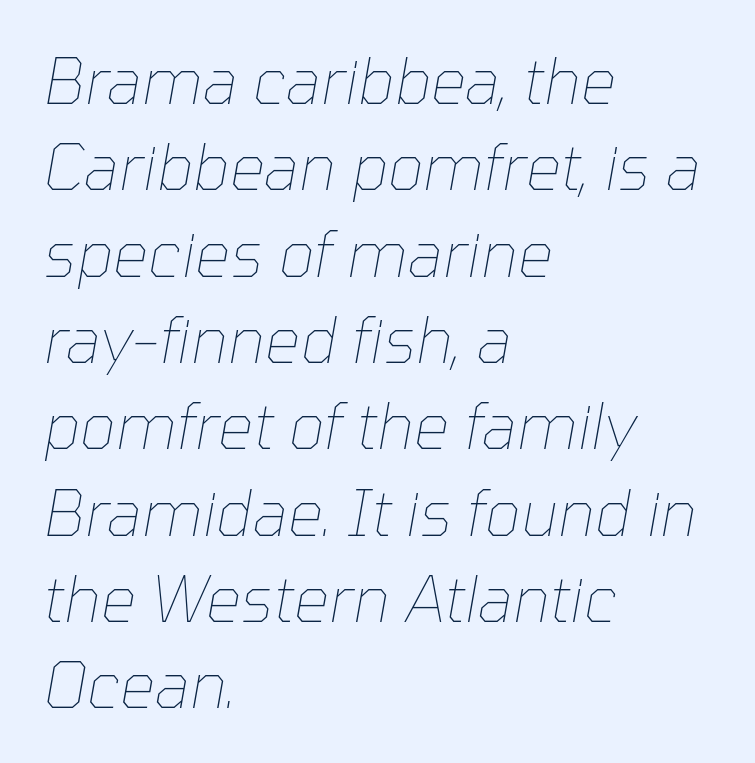
Words appear dense and cohesive because spacing is normal. The weight tops out at a normal text grade. Each line starts at the same left margin while the right side varies. Type without underlining. Think of a printed novel: that variable character pitch is what you see here.
